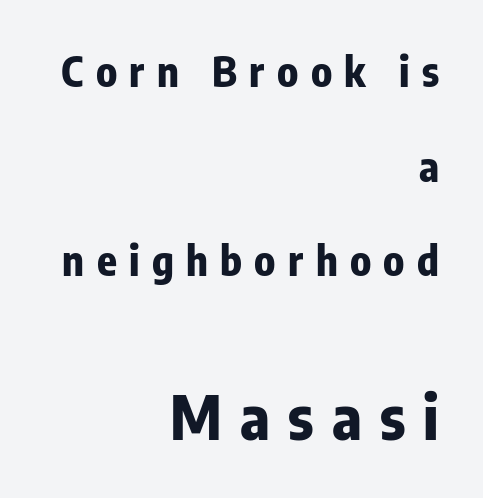
{"serif": "no", "italic": "no", "bold": "yes", "weight": "bold", "width": "condensed", "stroke_contrast": "low", "x_height": "medium", "monospaced": "no", "underline": "no", "align": "right", "line_spacing": "loose", "line_spacing_ratio": 2.31, "letter_spacing": "wide", "letter_spacing_em": 0.3, "larger_block": "second", "size_ratio": 1.49, "glyph_px": 61}
